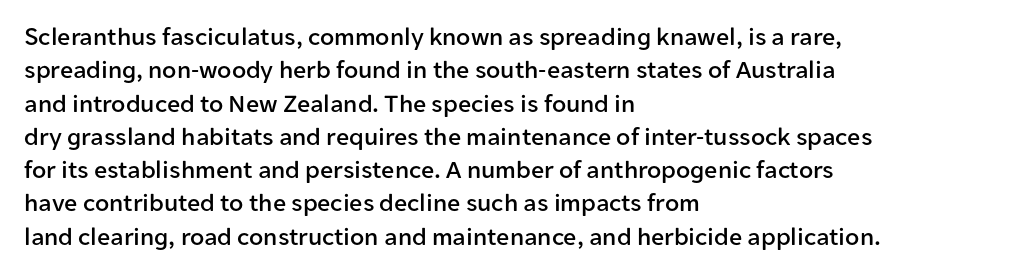
Beneath every word, the page is bare. Evenly set lines give the paragraph a standard silhouette. The compositor pushed each line to the left boundary. Spacing between characters is what you'd get straight out of the box. When letters stand straight like this, we call the style roman or upright.
